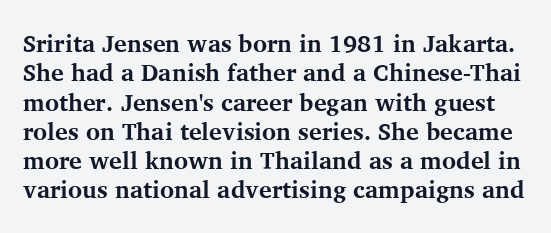
The image shows 24 px bold type, upright; set line spacing 1.22x, normal letter spacing, not underlined.
